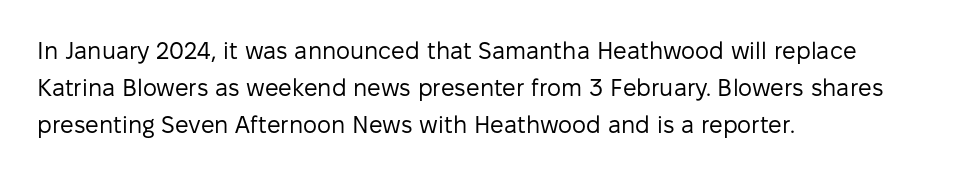
Q: Is the text bold? A: No.
Q: Is the text italic (slanted)? A: No, it is upright.
Q: Is the text underlined? A: No.
Q: How is the paragraph aligned? A: Left-aligned.
Q: Is the spacing between letters normal or unusually wide? A: Normal.
Q: Is the spacing between lines tight, normal or loose? A: Normal.
